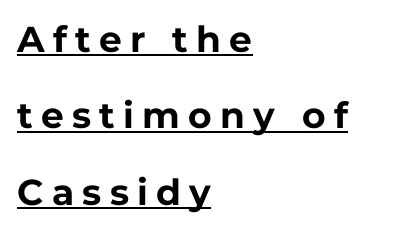
{"serif": "no", "italic": "no", "bold": "yes", "weight": "bold", "width": "normal", "stroke_contrast": "low", "x_height": "medium", "monospaced": "no", "underline": "yes", "align": "left", "line_spacing": "loose", "line_spacing_ratio": 2.12, "letter_spacing": "wide", "letter_spacing_em": 0.23, "glyph_px": 36}
